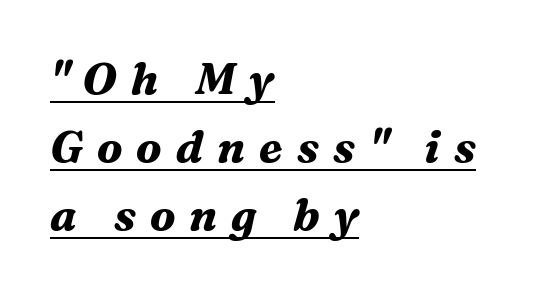
It's the slanting kind of type. Unlike a clean sans, this face finishes its strokes with serifs. The line-height multiplier appears to be the usual default. Does a line run under the words? Yes, clearly.
